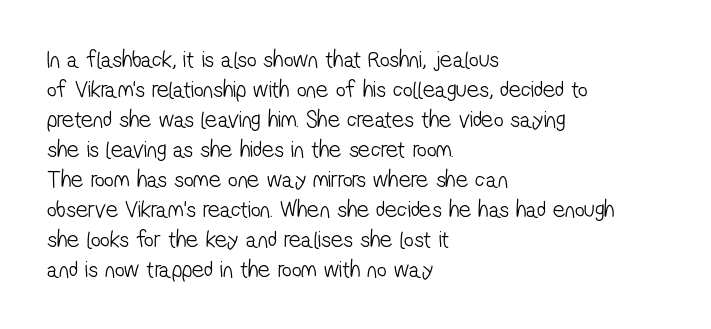
Q: Is the text bold? A: No.
Q: Is the text underlined? A: No.
Q: How is the paragraph aligned? A: Left-aligned.
Q: Is the spacing between letters normal or unusually wide? A: Normal.
Q: Is the spacing between lines tight, normal or loose? A: Normal.
